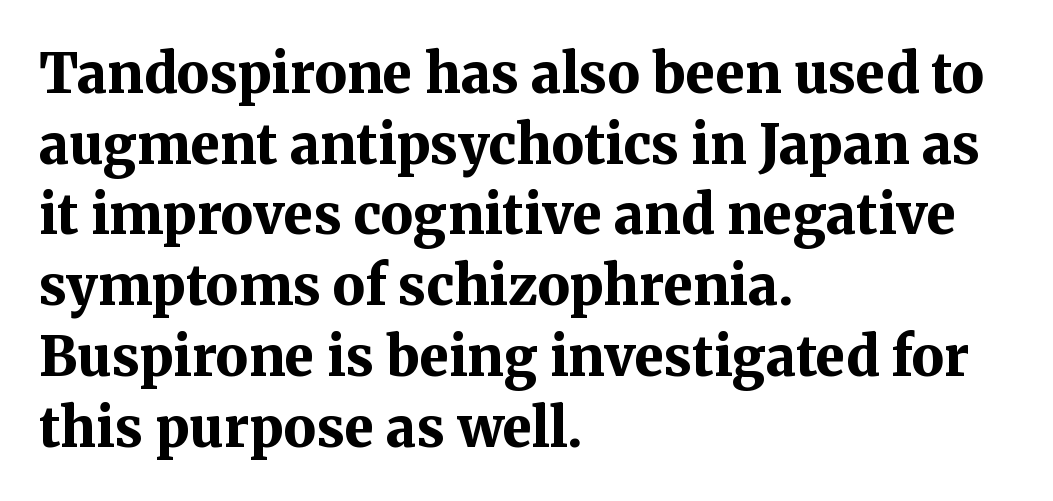
Q: Is the text bold? A: Yes.
Q: Is the text italic (slanted)? A: No, it is upright.
Q: Is the typeface a serif or a sans-serif typeface? A: Serif.
Q: Is the text underlined? A: No.
Q: How is the paragraph aligned? A: Left-aligned.
Q: Is the spacing between letters normal or unusually wide? A: Normal.
Q: Is the spacing between lines tight, normal or loose? A: Normal.
Q: Width (condensed, normal, or wide)? A: Normal.
Q: Stroke contrast? A: Medium.
Q: x-height? A: Medium.
Q: Monospaced? A: No.
